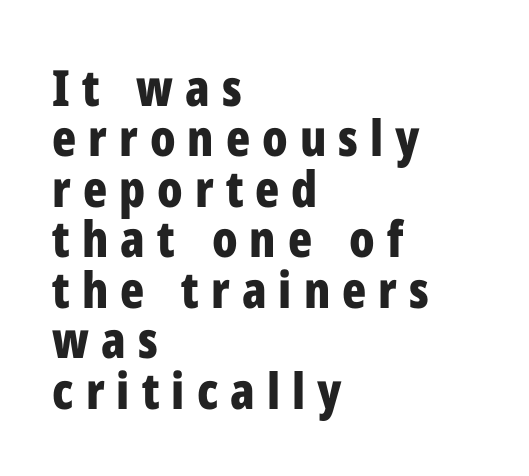
Q: Is the text bold? A: Yes.
Q: Is the text italic (slanted)? A: No, it is upright.
Q: Is the typeface a serif or a sans-serif typeface? A: Sans-serif.
Q: Is the text underlined? A: No.
Q: How is the paragraph aligned? A: Left-aligned.
Q: Is the spacing between letters normal or unusually wide? A: Unusually wide.
Q: Is the spacing between lines tight, normal or loose? A: Tight.
Q: Width (condensed, normal, or wide)? A: Condensed.
Q: Stroke contrast? A: Low.
Q: x-height? A: Medium.
Q: Monospaced? A: No.
